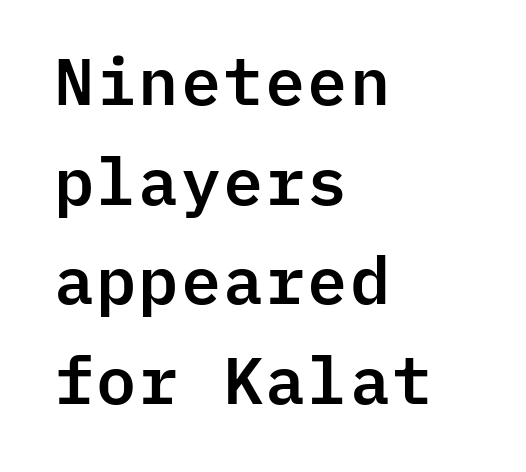
Q: Is the text italic (slanted)? A: No, it is upright.
Q: Is the typeface a serif or a sans-serif typeface? A: Sans-serif.
Q: Is the text underlined? A: No.
Q: How is the paragraph aligned? A: Left-aligned.
Q: Is the spacing between letters normal or unusually wide? A: Normal.
Q: Is the spacing between lines tight, normal or loose? A: Normal.
Q: Width (condensed, normal, or wide)? A: Normal.
Q: Stroke contrast? A: Low.
Q: x-height? A: Medium.
Q: Monospaced? A: Yes.
